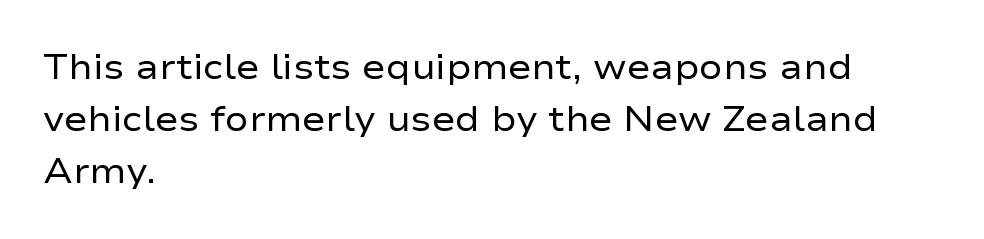
The image shows 35 px regular-weight, wide sans-serif type, upright; set left-aligned, normal line spacing (1.48x), normal letter spacing, not underlined; low stroke contrast and a medium x-height.
